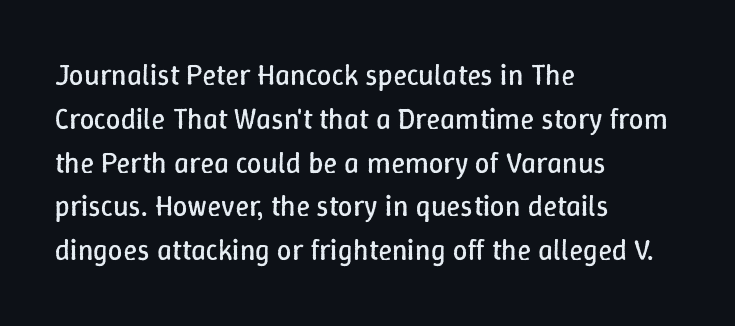
Q: Is the text bold? A: No.
Q: Is the text italic (slanted)? A: No, it is upright.
Q: Is the text underlined? A: No.
Q: How is the paragraph aligned? A: Left-aligned.
Q: Is the spacing between letters normal or unusually wide? A: Normal.
Q: Is the spacing between lines tight, normal or loose? A: Normal.
Q: Width (condensed, normal, or wide)? A: Normal.
Q: Stroke contrast? A: Low.
Q: x-height? A: Medium.
Q: Monospaced? A: No.
